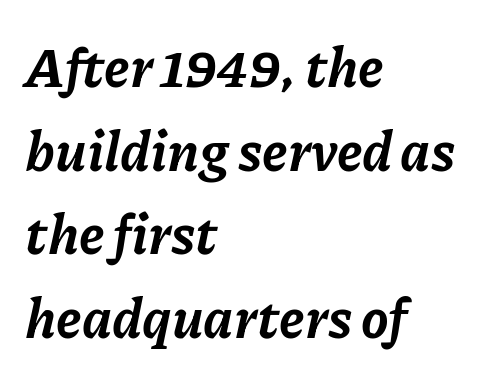
Q: Is the text bold? A: Yes.
Q: Is the text italic (slanted)? A: Yes, it leans right by about 11 degrees.
Q: Is the text underlined? A: No.
Q: How is the paragraph aligned? A: Left-aligned.
Q: Is the spacing between letters normal or unusually wide? A: Normal.
Q: Is the spacing between lines tight, normal or loose? A: Normal.
Q: Width (condensed, normal, or wide)? A: Normal.
Q: Stroke contrast? A: Low.
Q: x-height? A: Medium.
Q: Monospaced? A: No.
